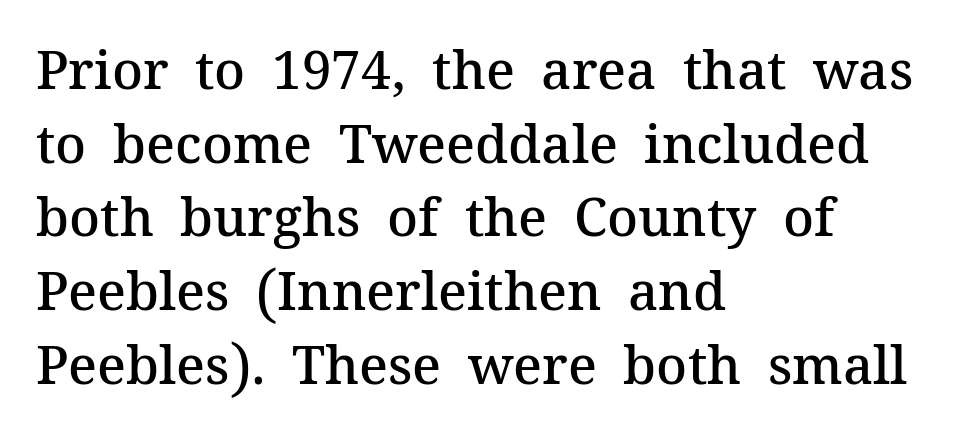
Is this a fixed-width face? No — the glyphs have proportional, varying widths. The font is running at a semibold setting, under full bold. The lines sit at an ordinary, default distance from one another. The string is rendered with underlining switched off. Visually the block forms a straight wall on the left and a jagged coastline on the right.
